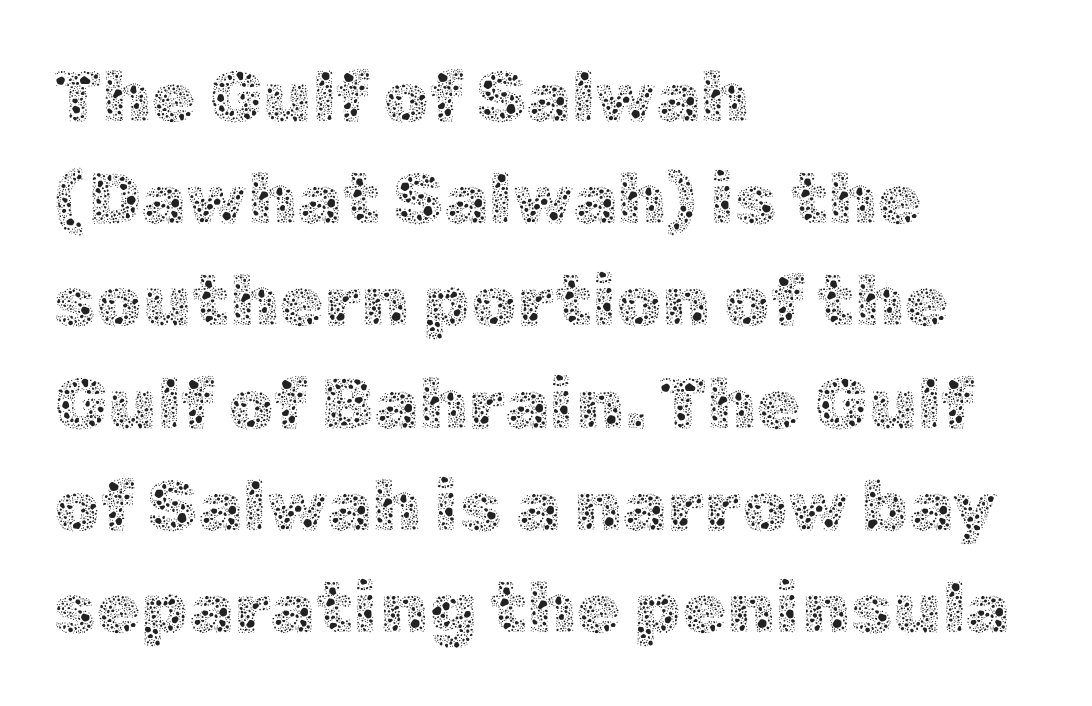
Whoever set this chose a conventional vertical rhythm. Each letter keeps its own natural width here, so spacing adapts to shape. Does extra space separate the letters? No, they use regular spacing. Stems and bowls with no extra thickness — not bold. A student would call this left alignment; a typographer would say flush left, rag right.
